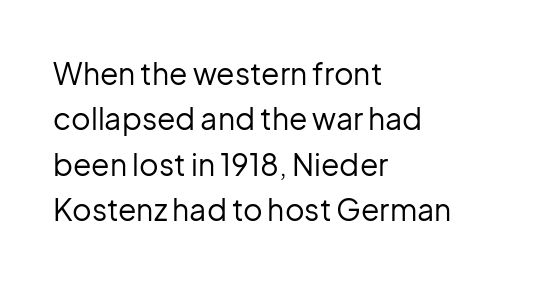
Is this a fixed-width face? No — the glyphs have proportional, varying widths. Stroke thickness stays within the range of a standard reading face or lighter. These lines are composed in type without serifs. Reading down the column, the eye jumps a familiar distance to each next line. Posture: upright roman.
